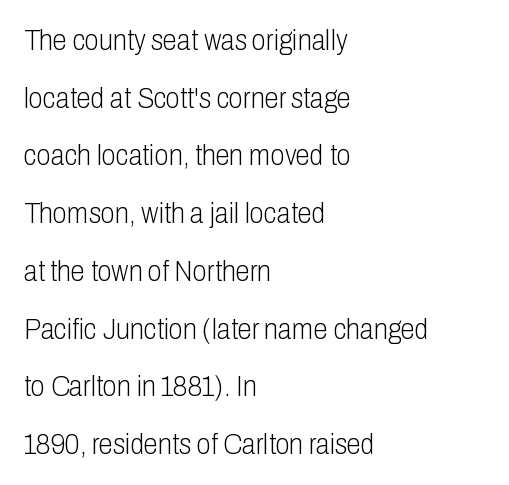
The image shows 29 px light, condensed sans-serif type, upright; set left-aligned, loose line spacing (1.99x), normal letter spacing, not underlined; low stroke contrast and a medium x-height.
